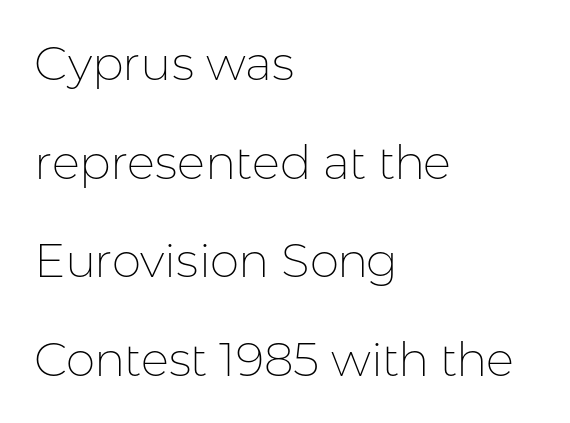
Q: Is the text bold? A: No.
Q: Is the text italic (slanted)? A: No, it is upright.
Q: Is the typeface a serif or a sans-serif typeface? A: Sans-serif.
Q: Is the text underlined? A: No.
Q: How is the paragraph aligned? A: Left-aligned.
Q: Is the spacing between letters normal or unusually wide? A: Normal.
Q: Is the spacing between lines tight, normal or loose? A: Loose.
Q: Width (condensed, normal, or wide)? A: Normal.
Q: Stroke contrast? A: Low.
Q: x-height? A: Medium.
Q: Monospaced? A: No.
